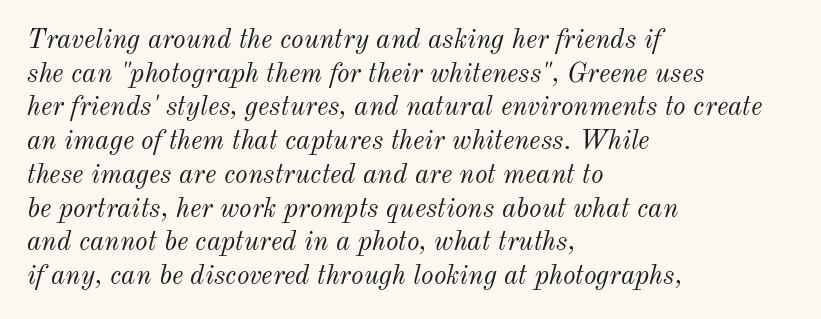
The typography opts for an oblique posture over an upright one. Stems and bowls with no extra thickness — not bold. The area under the type is left untouched. Line beginnings align vertically; line endings do not. You could call the tracking neutral — neither tight nor loose. Regular leading.
